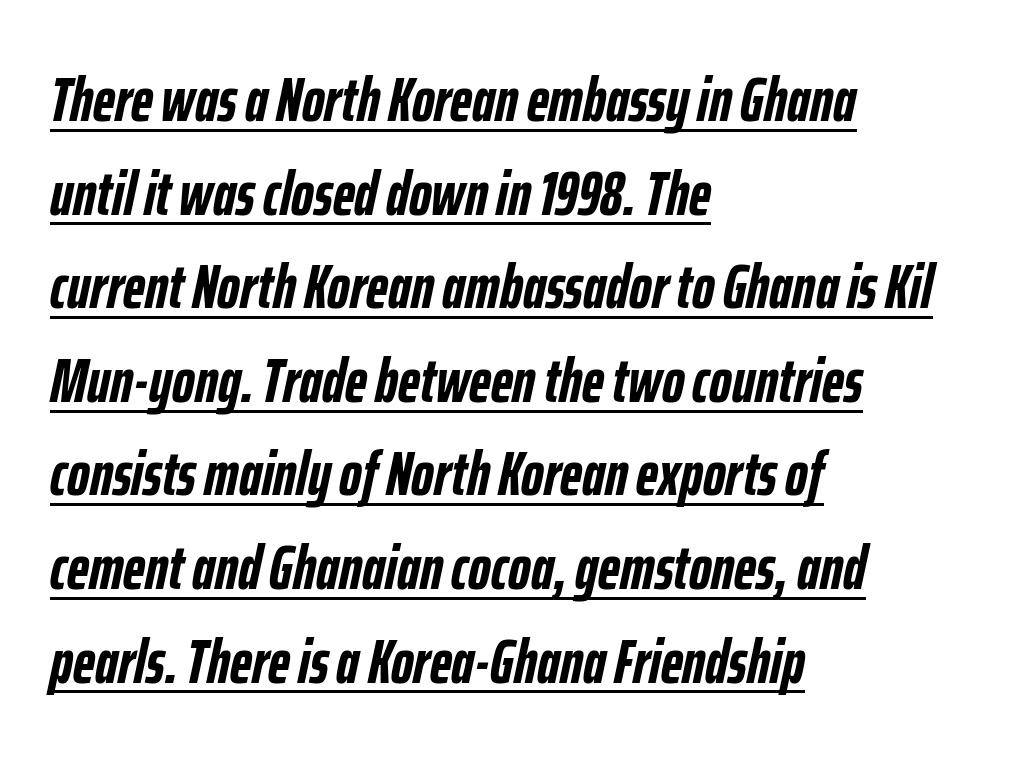
Stroke thickness is high; the sample reads as a true bold. This rendering leaves character spacing at its baseline value. You could not count columns in this text — the font is proportionally spaced. The setting favours the left margin, as ordinary paragraphs usually do.
